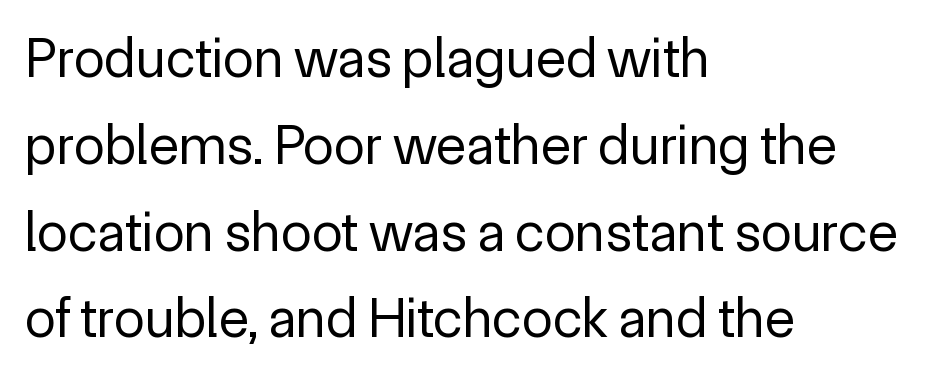
Each stroke keeps to a modest, everyday thickness or less. Honestly, the row spacing looks completely unremarkable. A roman cut, with each character standing at attention. The rendering uses natural spacing where letterforms have individual widths. The text block is weighted toward the left margin, trailing off unevenly rightward. Observe the ordinary spacing: letters are neighbours, not strangers.
